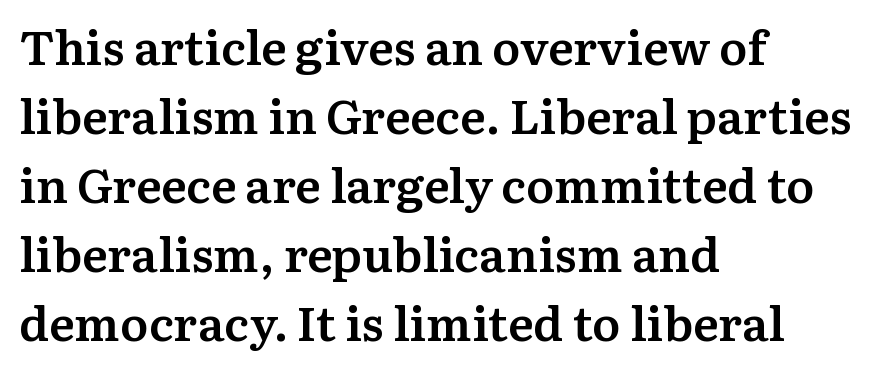
{"serif": "yes", "italic": "no", "bold": "semi", "weight": "semibold", "width": "normal", "stroke_contrast": "medium", "x_height": "medium", "monospaced": "no", "underline": "no", "align": "left", "line_spacing": "normal", "line_spacing_ratio": 1.44, "letter_spacing": "normal", "letter_spacing_em": 0.0, "glyph_px": 48}
